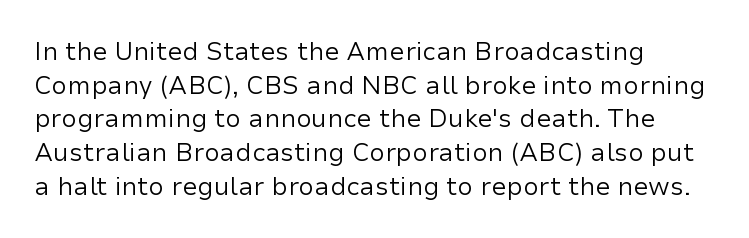
Q: Is the text bold? A: No.
Q: Is the text italic (slanted)? A: No, it is upright.
Q: Is the text underlined? A: No.
Q: How is the paragraph aligned? A: Left-aligned.
Q: Is the spacing between letters normal or unusually wide? A: Normal.
Q: Is the spacing between lines tight, normal or loose? A: Normal.
